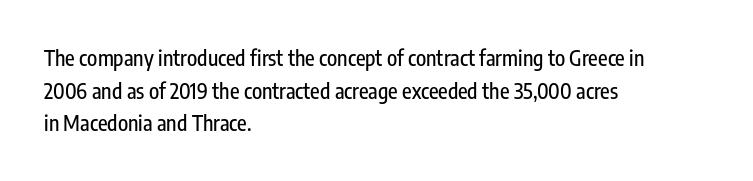
The line-height multiplier appears to be the usual default. Posture: straight, roman, zero tilt. This sample uses plain, unmodified letter spacing. No word sits above an underline.
